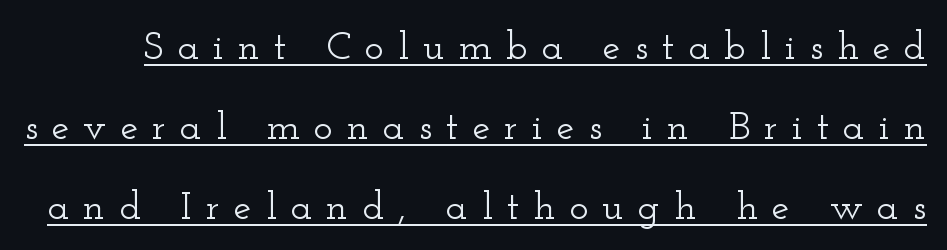
Q: Is the text italic (slanted)? A: No, it is upright.
Q: Is the typeface a serif or a sans-serif typeface? A: Serif.
Q: Is the text underlined? A: Yes.
Q: Is the spacing between letters normal or unusually wide? A: Unusually wide.
Q: Is the spacing between lines tight, normal or loose? A: Loose.
Q: Width (condensed, normal, or wide)? A: Wide.
Q: Stroke contrast? A: Low.
Q: x-height? A: Small.
Q: Monospaced? A: No.
